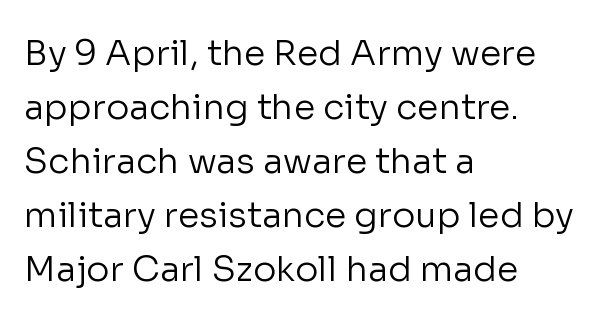
Q: Is the text bold? A: No.
Q: Is the text italic (slanted)? A: No, it is upright.
Q: Is the typeface a serif or a sans-serif typeface? A: Sans-serif.
Q: Is the text underlined? A: No.
Q: How is the paragraph aligned? A: Left-aligned.
Q: Is the spacing between letters normal or unusually wide? A: Normal.
Q: Is the spacing between lines tight, normal or loose? A: Normal.
Q: Width (condensed, normal, or wide)? A: Normal.
Q: Stroke contrast? A: Low.
Q: x-height? A: Medium.
Q: Monospaced? A: No.
